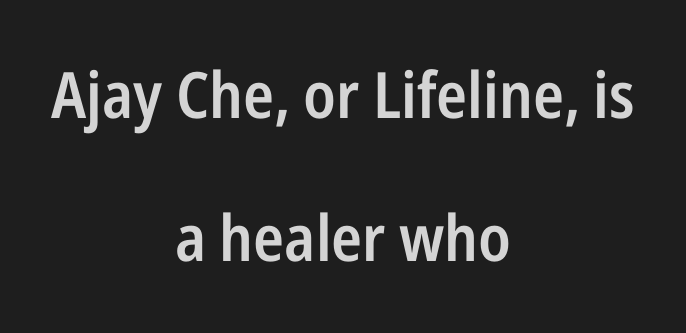
The image shows 64 px semibold, condensed sans-serif type, upright; set centered, loose line spacing (2.23x), normal letter spacing, not underlined; low stroke contrast and a medium x-height.
